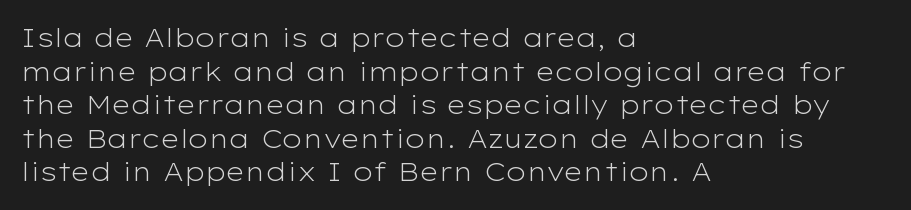
Q: Is the text bold? A: No.
Q: Is the text italic (slanted)? A: No, it is upright.
Q: Is the text underlined? A: No.
Q: How is the paragraph aligned? A: Left-aligned.
Q: Is the spacing between letters normal or unusually wide? A: Normal.
Q: Is the spacing between lines tight, normal or loose? A: Normal.
